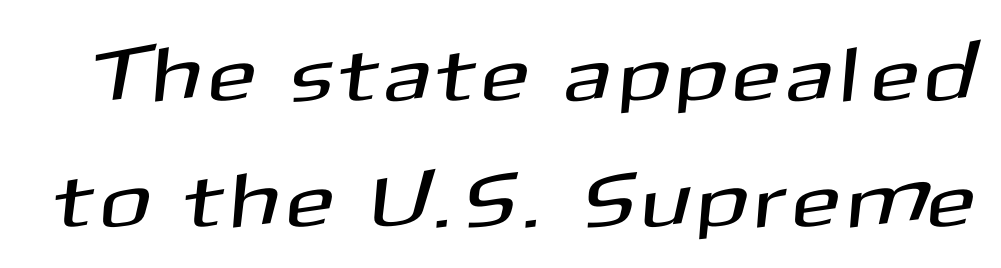
Does the type have serifs? No, each stem ends abruptly. Spacing verdict: proportional, widths tailored to each character. Line spacing here is normal. Check under the words: just untouched page.
